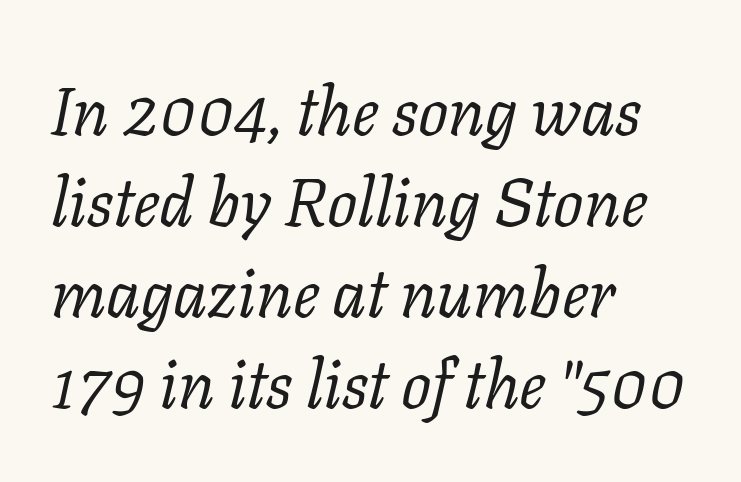
The image shows 67 px regular-weight serif type, italic (leaning right); set left-aligned, normal line spacing (1.36x), normal letter spacing, not underlined; low stroke contrast and a medium x-height.
